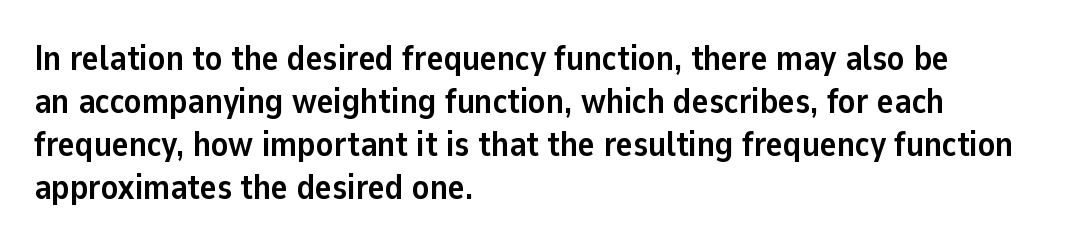
Students, this is bold: see how much ink each stroke carries. These lines stack with their left ends in a neat column. Any mark beneath the type? The region is blank. Grotesque or geometric, the face here clearly has no serifs.
